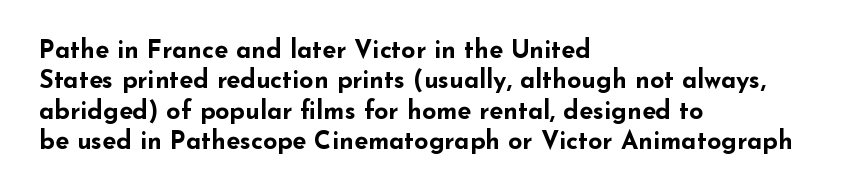
{"italic": "no", "bold": "yes", "underline": "no", "align": "left", "line_spacing_ratio": 1.22, "letter_spacing": "normal", "letter_spacing_em": 0.0, "glyph_px": 25}
